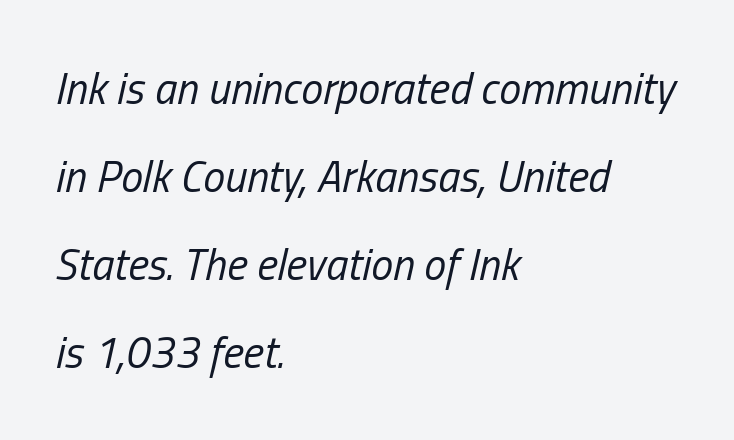
The gaps between neighbouring characters are ordinary and unremarkable. Has an underline been added? It has not. Vertically, the passage feels expansive, rows floating well apart. Is the type slanted? Yes — the strokes lean at a clear angle. These lines are rendered in a variable-pitch font. The typesetting does not lean heavy: it is not bold.
